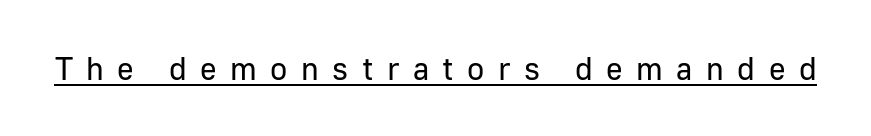
{"serif": "no", "italic": "no", "bold": "no", "weight": "regular", "width": "normal", "stroke_contrast": "low", "x_height": "medium", "monospaced": "no", "underline": "yes", "letter_spacing": "wide", "letter_spacing_em": 0.42, "glyph_px": 32}
